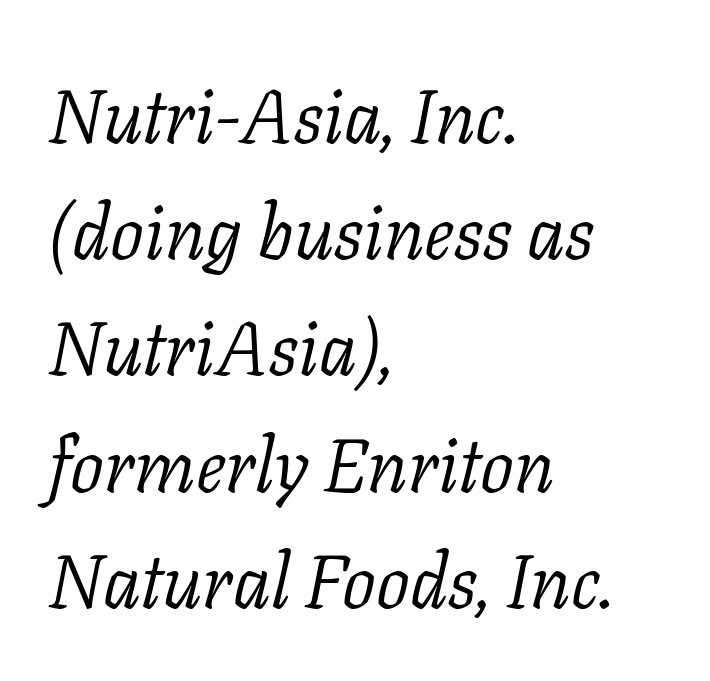
These lines are set flush left with a ragged right edge. The strip under each line holds only bare page. The space between consecutive lines is moderate. Is this a heavy cut? Hardly; it is regular or lighter.
